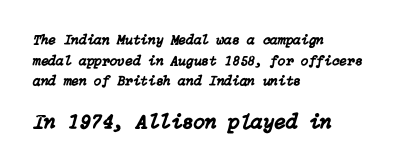
Q: Is the text italic (slanted)? A: Yes, it leans right by about 15 degrees.
Q: Is the text underlined? A: No.
Q: How is the paragraph aligned? A: Left-aligned.
Q: Is the spacing between letters normal or unusually wide? A: Normal.
Q: Is the spacing between lines tight, normal or loose? A: Normal.
Q: Which block of text is set in a larger size, the first (top) or the second (bottom)? A: The second (bottom) one.
